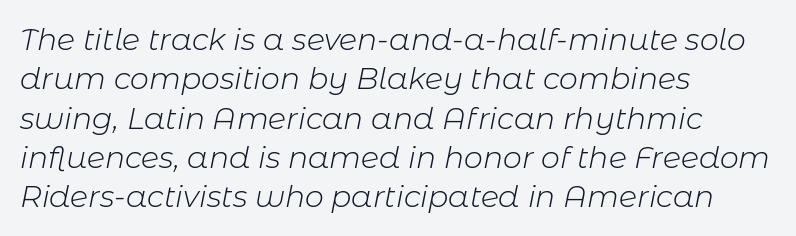
{"italic": "yes", "lean": "right", "slant_degrees": 11, "bold": "no", "weight": "light", "width": "normal", "stroke_contrast": "low", "x_height": "medium", "monospaced": "no", "underline": "no", "align": "left", "line_spacing": "normal", "line_spacing_ratio": 1.31, "letter_spacing": "normal", "letter_spacing_em": 0.0, "glyph_px": 30}
